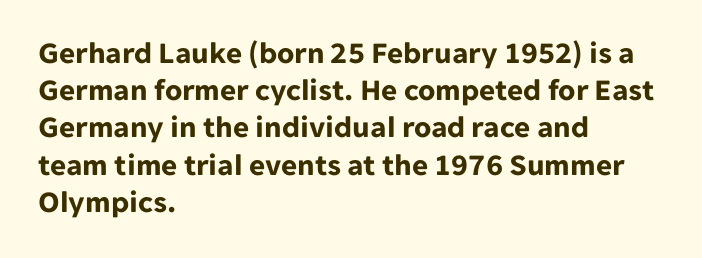
This sample has the flowing, uneven cadence of proportional lettering. Summary of weight: heavy, a full bold. The passage shown is typeset with a sans-serif family. The glyphs are unaccompanied by any horizontal stroke below them.
